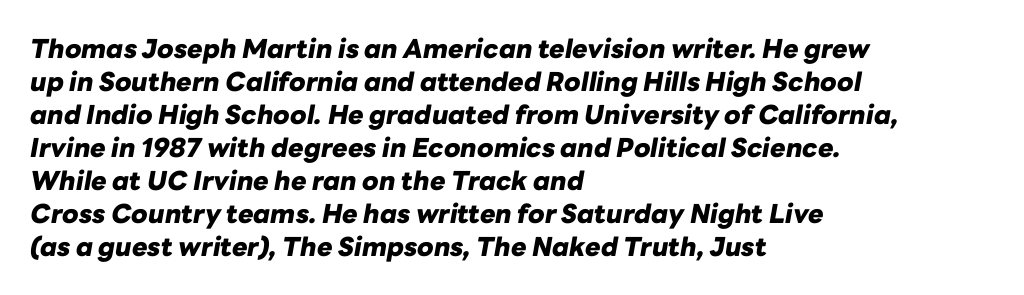
Q: Is the text bold? A: Yes.
Q: Is the text italic (slanted)? A: Yes, it leans right by about 10 degrees.
Q: Is the text underlined? A: No.
Q: How is the paragraph aligned? A: Left-aligned.
Q: Is the spacing between letters normal or unusually wide? A: Normal.
Q: Is the spacing between lines tight, normal or loose? A: Normal.
